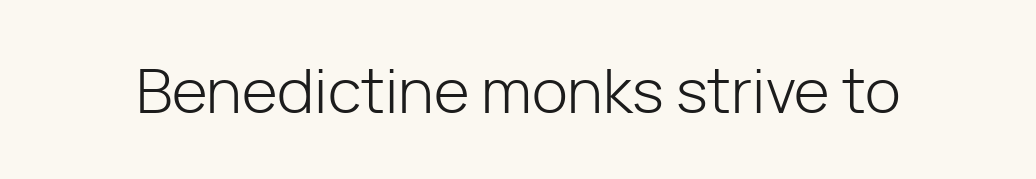
Q: Is the text bold? A: No.
Q: Is the text italic (slanted)? A: No, it is upright.
Q: Is the typeface a serif or a sans-serif typeface? A: Sans-serif.
Q: Is the text underlined? A: No.
Q: Is the spacing between letters normal or unusually wide? A: Normal.
Q: Width (condensed, normal, or wide)? A: Normal.
Q: Stroke contrast? A: Low.
Q: x-height? A: Medium.
Q: Monospaced? A: No.
